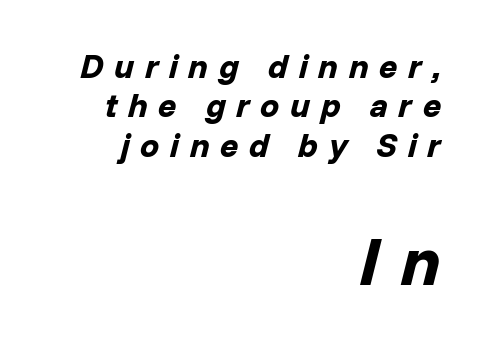
Q: Is the text bold? A: Yes.
Q: Is the text italic (slanted)? A: Yes, it leans right by about 14 degrees.
Q: Is the text underlined? A: No.
Q: How is the paragraph aligned? A: Right-aligned.
Q: Is the spacing between letters normal or unusually wide? A: Unusually wide.
Q: Which block of text is set in a larger size, the first (top) or the second (bottom)? A: The second (bottom) one.
Q: Width (condensed, normal, or wide)? A: Normal.
Q: Stroke contrast? A: Low.
Q: x-height? A: Medium.
Q: Monospaced? A: No.
